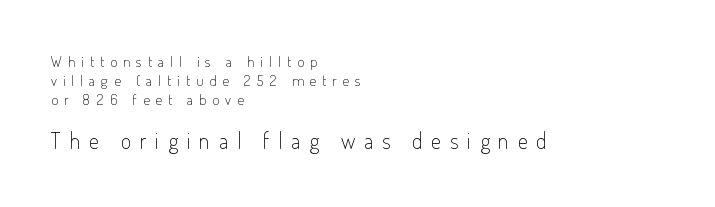
The line texture is sparse and dotted thanks to wide tracking. The rendering anchors every line to the left-hand side. Is this a heavy cut? Hardly; it is regular or lighter. The strip under each line holds only bare page. This layout puts the modest block above and the oversized block below. Successive baselines arrive at the customary interval.
